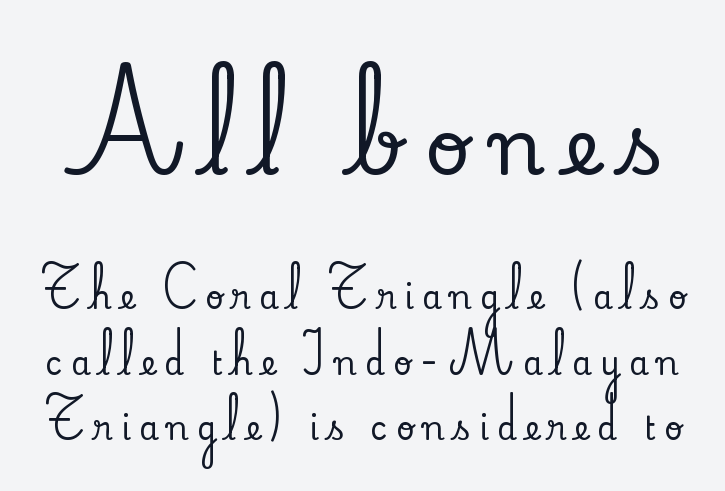
{"serif": "yes", "italic": "no", "width": "normal", "stroke_contrast": "low", "x_height": "small", "monospaced": "no", "underline": "no", "line_spacing": "loose", "line_spacing_ratio": 2.04, "letter_spacing": "wide", "letter_spacing_em": 0.26, "larger_block": "first", "size_ratio": 2.47, "glyph_px": 79}
